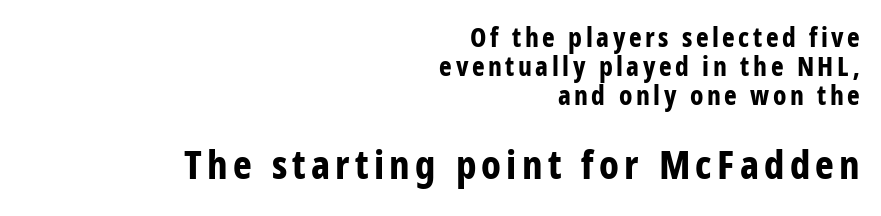
{"serif": "no", "italic": "no", "bold": "yes", "weight": "bold", "width": "condensed", "stroke_contrast": "low", "x_height": "large", "monospaced": "no", "underline": "no", "align": "right", "line_spacing": "tight", "line_spacing_ratio": 1.07, "larger_block": "second", "size_ratio": 1.48, "glyph_px": 40}
